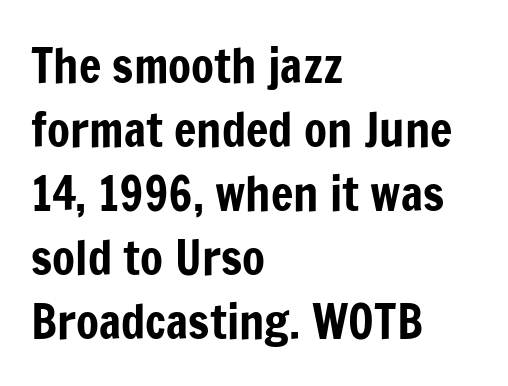
Q: Is the text italic (slanted)? A: No, it is upright.
Q: Is the typeface a serif or a sans-serif typeface? A: Sans-serif.
Q: Is the text underlined? A: No.
Q: How is the paragraph aligned? A: Left-aligned.
Q: Is the spacing between letters normal or unusually wide? A: Normal.
Q: Is the spacing between lines tight, normal or loose? A: Normal.
Q: Width (condensed, normal, or wide)? A: Condensed.
Q: Stroke contrast? A: Low.
Q: x-height? A: Medium.
Q: Monospaced? A: No.
